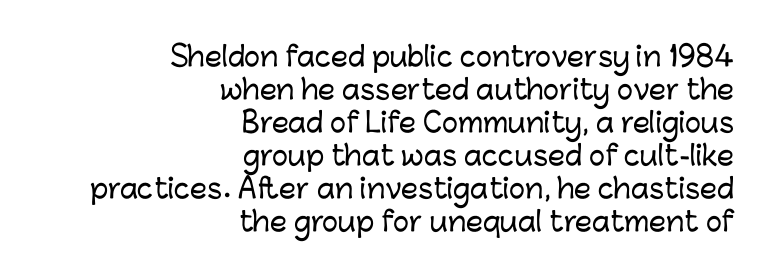
The image shows 27 px text type, upright; set right-aligned, line spacing 1.22x, normal letter spacing, not underlined.
